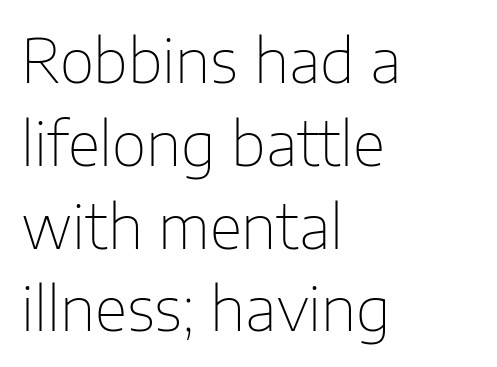
Successive baselines arrive at the customary interval. The rendering anchors every line to the left-hand side. Default kerning and tracking; the words read as compact shapes. The specimen omits any rule beneath the text block's lines.
